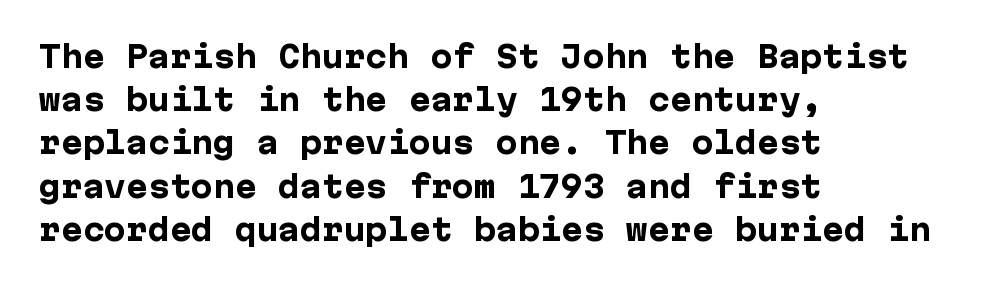
Q: Is the text bold? A: Yes.
Q: Is the text italic (slanted)? A: No, it is upright.
Q: Is the typeface a serif or a sans-serif typeface? A: Sans-serif.
Q: Is the text underlined? A: No.
Q: How is the paragraph aligned? A: Left-aligned.
Q: Is the spacing between letters normal or unusually wide? A: Normal.
Q: Is the spacing between lines tight, normal or loose? A: Normal.
Q: Width (condensed, normal, or wide)? A: Normal.
Q: Stroke contrast? A: Low.
Q: x-height? A: Medium.
